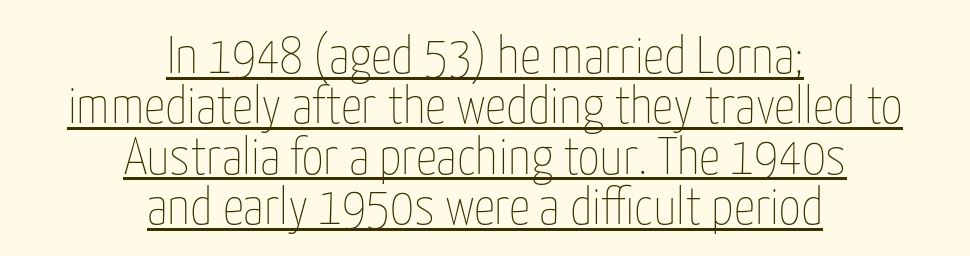
{"italic": "no", "bold": "no", "weight": "thin", "width": "condensed", "stroke_contrast": "low", "x_height": "medium", "monospaced": "no", "underline": "yes", "align": "center", "line_spacing": "tight", "line_spacing_ratio": 0.95, "letter_spacing": "normal", "letter_spacing_em": 0.0, "glyph_px": 53}
